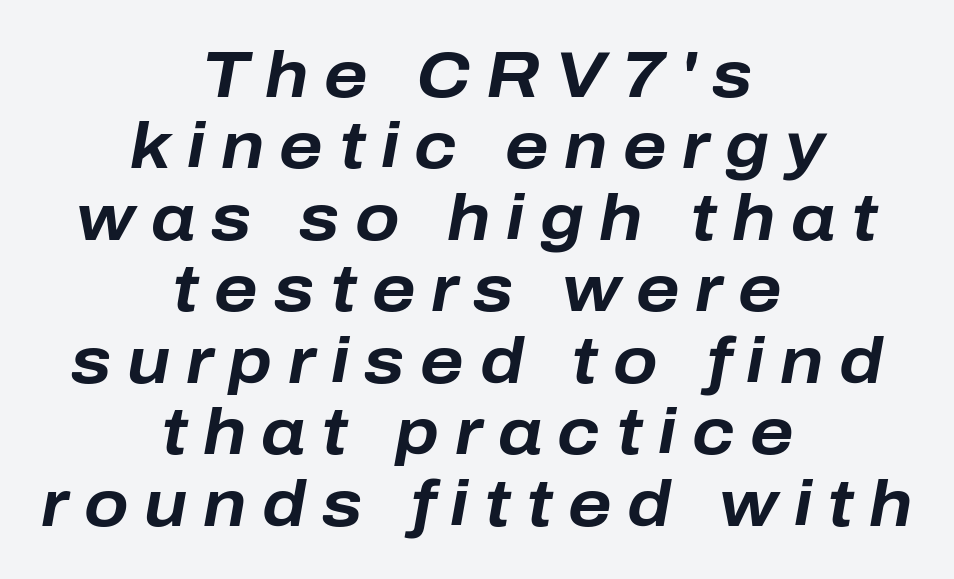
{"italic": "yes", "lean": "right", "slant_degrees": 10, "bold": "yes", "weight": "bold", "width": "normal", "stroke_contrast": "low", "x_height": "medium", "monospaced": "no", "underline": "no", "align": "center", "line_spacing": "tight", "line_spacing_ratio": 1.1, "letter_spacing": "wide", "letter_spacing_em": 0.24, "glyph_px": 65}
